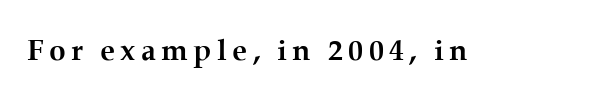
{"serif": "yes", "italic": "no", "bold": "yes", "weight": "semibold", "width": "normal", "stroke_contrast": "medium", "x_height": "medium", "monospaced": "no", "underline": "no", "glyph_px": 30}
